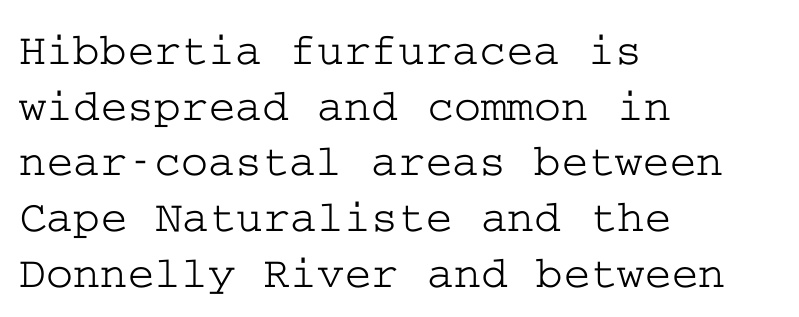
{"serif": "yes", "italic": "no", "width": "wide", "stroke_contrast": "low", "x_height": "medium", "underline": "no", "align": "left", "line_spacing_ratio": 1.21, "letter_spacing": "normal", "letter_spacing_em": 0.0, "glyph_px": 46}
